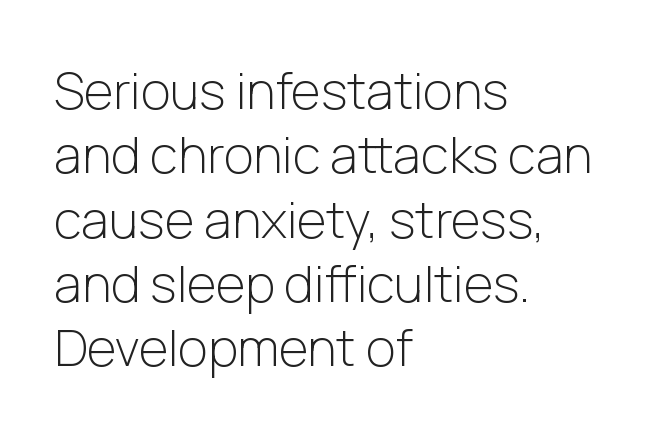
Q: Is the text bold? A: No.
Q: Is the text italic (slanted)? A: No, it is upright.
Q: Is the typeface a serif or a sans-serif typeface? A: Sans-serif.
Q: Is the text underlined? A: No.
Q: How is the paragraph aligned? A: Left-aligned.
Q: Is the spacing between letters normal or unusually wide? A: Normal.
Q: Is the spacing between lines tight, normal or loose? A: Normal.
Q: Width (condensed, normal, or wide)? A: Normal.
Q: Stroke contrast? A: Low.
Q: x-height? A: Medium.
Q: Monospaced? A: No.
